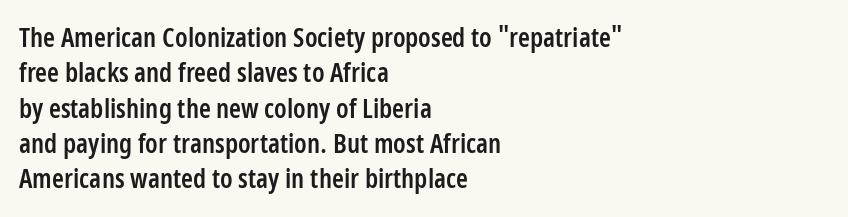
The image shows 27 px text type, upright; set left-aligned, normal line spacing (1.31x), normal letter spacing, not underlined.
